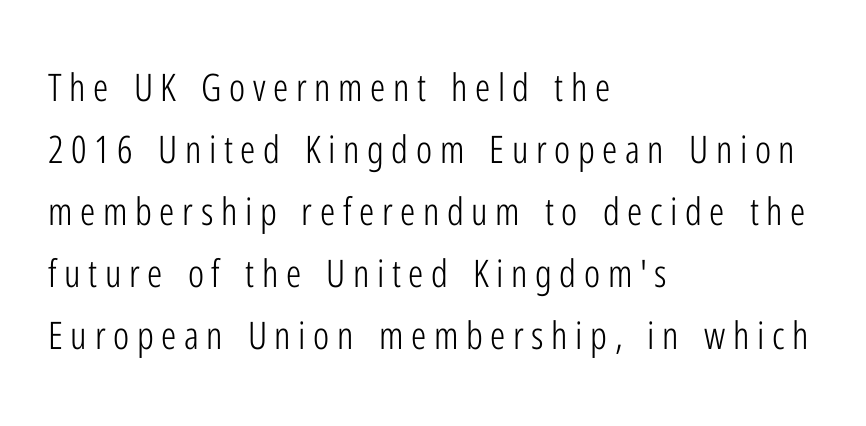
Q: Is the text bold? A: No.
Q: Is the text italic (slanted)? A: No, it is upright.
Q: Is the typeface a serif or a sans-serif typeface? A: Sans-serif.
Q: Is the text underlined? A: No.
Q: How is the paragraph aligned? A: Left-aligned.
Q: Is the spacing between letters normal or unusually wide? A: Unusually wide.
Q: Is the spacing between lines tight, normal or loose? A: Normal.
Q: Width (condensed, normal, or wide)? A: Condensed.
Q: Stroke contrast? A: Low.
Q: x-height? A: Medium.
Q: Monospaced? A: No.
